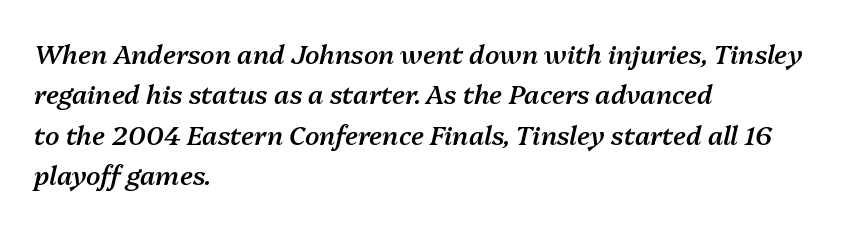
The image shows 26 px text type, italic (leaning right); set left-aligned, normal line spacing (1.55x), normal letter spacing, not underlined.
